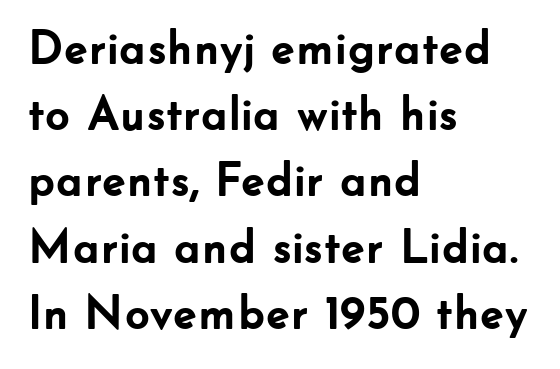
Horizontal bands of white between lines are of average thickness. Proportional: the letters do not fall into vertical columns. Just letters on the line, the space beneath them empty. The passage shown has conventional tracking throughout.
